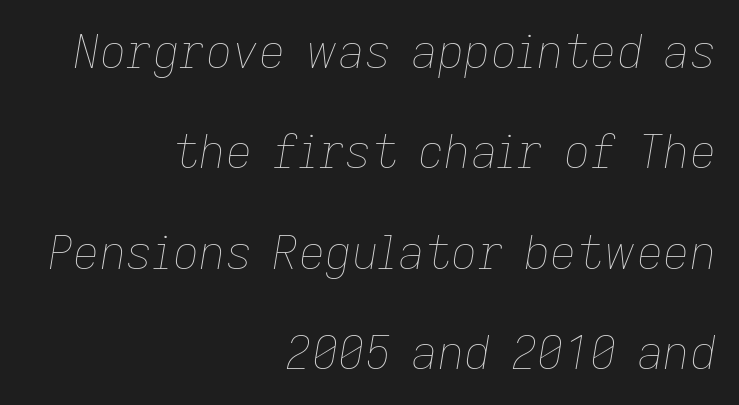
{"italic": "yes", "lean": "right", "slant_degrees": 9, "bold": "no", "weight": "thin", "width": "normal", "stroke_contrast": "low", "x_height": "medium", "monospaced": "no", "underline": "no", "align": "right", "line_spacing": "loose", "line_spacing_ratio": 2.18, "letter_spacing": "normal", "letter_spacing_em": 0.0, "glyph_px": 46}
